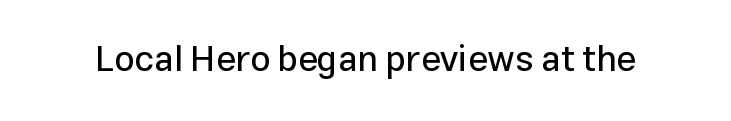
You could not count columns in this text — the font is proportionally spaced. This is roman type, the default non-slanted kind. Short note: letters normally spaced. Clear beneath every line of the passage. Font category for this specimen: sans-serif.
